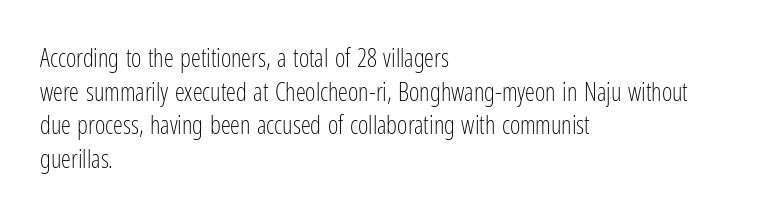
Honestly, there is no underline to notice here at all. When letters stand straight like this, we call the style roman or upright. The passage shown stacks its lines at a standard gap. Horizontal alignment here is leftward, the default for most running prose. Ink coverage per letter is moderate at most.
